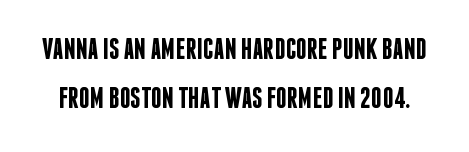
The image shows 30 px semibold, condensed sans-serif type, upright; set normal line spacing (1.62x), normal letter spacing, not underlined; low stroke contrast and a large x-height.
